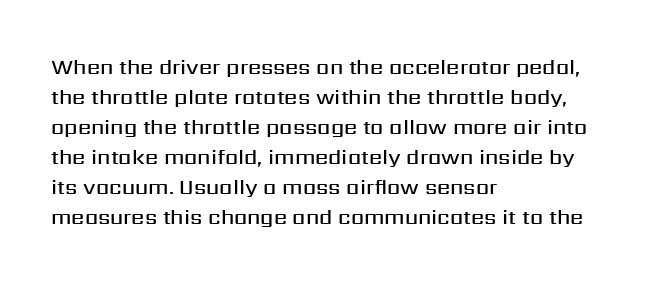
The image shows 21 px text type, upright; set left-aligned, normal line spacing (1.43x), normal letter spacing, not underlined.
